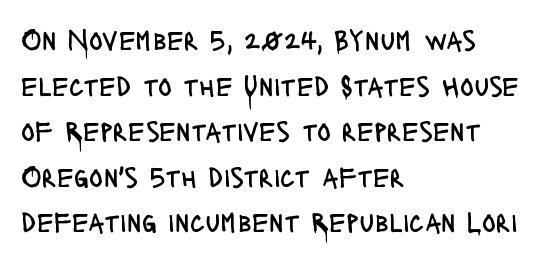
The image shows 29 px regular-weight, condensed sans-serif type, upright; set left-aligned, normal line spacing (1.57x), normal letter spacing, not underlined; low stroke contrast and a large x-height.
